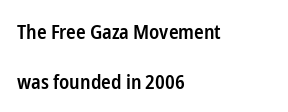
Q: Is the text bold? A: Semi-bold.
Q: Is the text italic (slanted)? A: No, it is upright.
Q: Is the text underlined? A: No.
Q: How is the paragraph aligned? A: Left-aligned.
Q: Is the spacing between letters normal or unusually wide? A: Normal.
Q: Is the spacing between lines tight, normal or loose? A: Loose.
